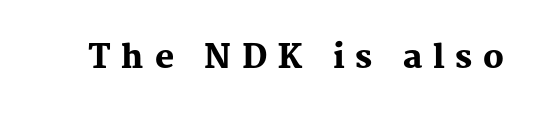
Think of a printed novel: that variable character pitch is what you see here. The face used here is rendered with a markedly widened letterfit. Posture: straight, roman, zero tilt. Anything drawn beneath the words? Only blank space. The letters are bold, with thick, heavy strokes. The letters carry serifs — small finishing strokes at the ends of their stems.
